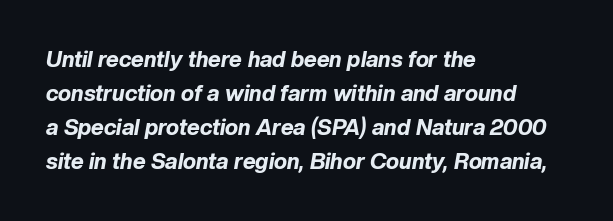
This is heavy type, rendered in bold. Whoever set this chose a conventional vertical rhythm. Type without underlining. The letterforms sit shoulder to shoulder at normal distance.
